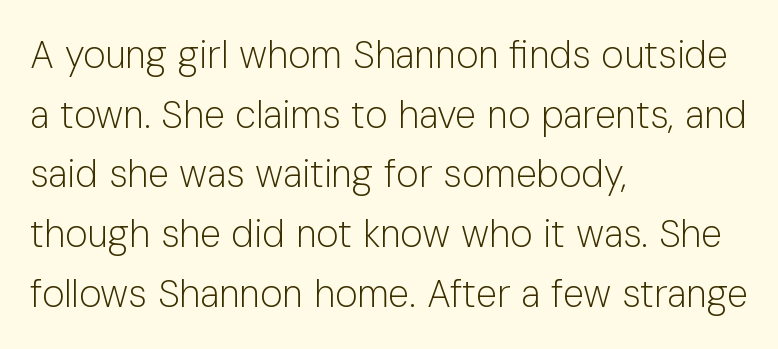
{"serif": "no", "italic": "no", "bold": "no", "weight": "light", "width": "normal", "stroke_contrast": "low", "x_height": "medium", "monospaced": "no", "underline": "no", "align": "left", "line_spacing": "normal", "line_spacing_ratio": 1.57, "letter_spacing": "normal", "letter_spacing_em": 0.0, "glyph_px": 38}
